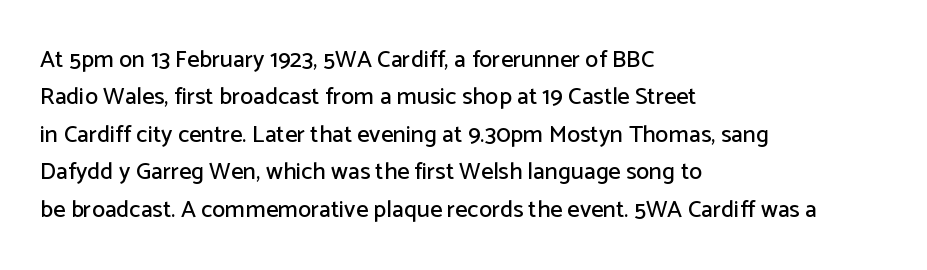
The image shows 24 px text type, upright; set left-aligned, normal line spacing (1.56x), normal letter spacing, not underlined.
